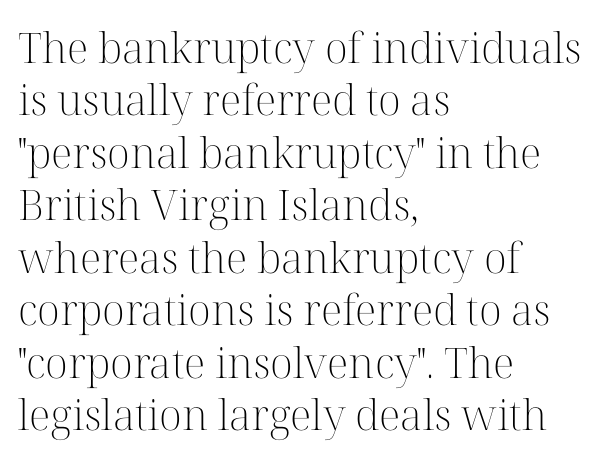
{"serif": "yes", "italic": "no", "bold": "no", "weight": "light", "width": "normal", "stroke_contrast": "high", "x_height": "medium", "monospaced": "no", "underline": "no", "align": "left", "line_spacing": "normal", "line_spacing_ratio": 1.25, "letter_spacing": "normal", "letter_spacing_em": 0.0, "glyph_px": 42}
